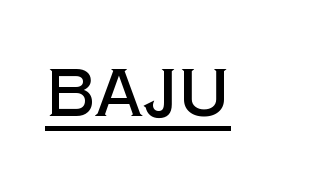
Q: Is the text italic (slanted)? A: No, it is upright.
Q: Is the typeface a serif or a sans-serif typeface? A: Sans-serif.
Q: Is the text underlined? A: Yes.
Q: Is the spacing between letters normal or unusually wide? A: Normal.
Q: Width (condensed, normal, or wide)? A: Normal.
Q: x-height? A: Large.
Q: Monospaced? A: No.
